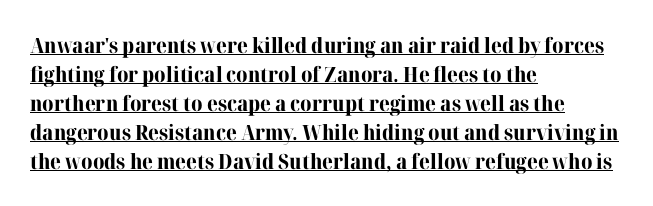
Q: Is the text bold? A: Yes.
Q: Is the text italic (slanted)? A: No, it is upright.
Q: Is the text underlined? A: Yes.
Q: How is the paragraph aligned? A: Left-aligned.
Q: Is the spacing between letters normal or unusually wide? A: Normal.
Q: Is the spacing between lines tight, normal or loose? A: Normal.
